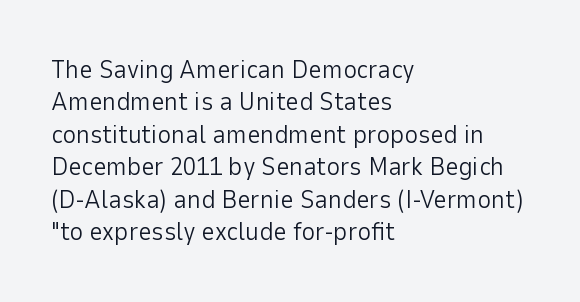
{"italic": "no", "bold": "no", "underline": "no", "align": "left", "line_spacing": "normal", "line_spacing_ratio": 1.25, "letter_spacing": "normal", "letter_spacing_em": 0.0, "glyph_px": 26}
